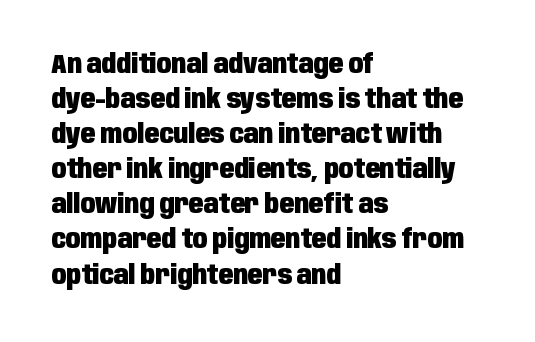
Q: Is the text bold? A: Yes.
Q: Is the text italic (slanted)? A: No, it is upright.
Q: Is the text underlined? A: No.
Q: How is the paragraph aligned? A: Left-aligned.
Q: Is the spacing between letters normal or unusually wide? A: Normal.
Q: Is the spacing between lines tight, normal or loose? A: Normal.
